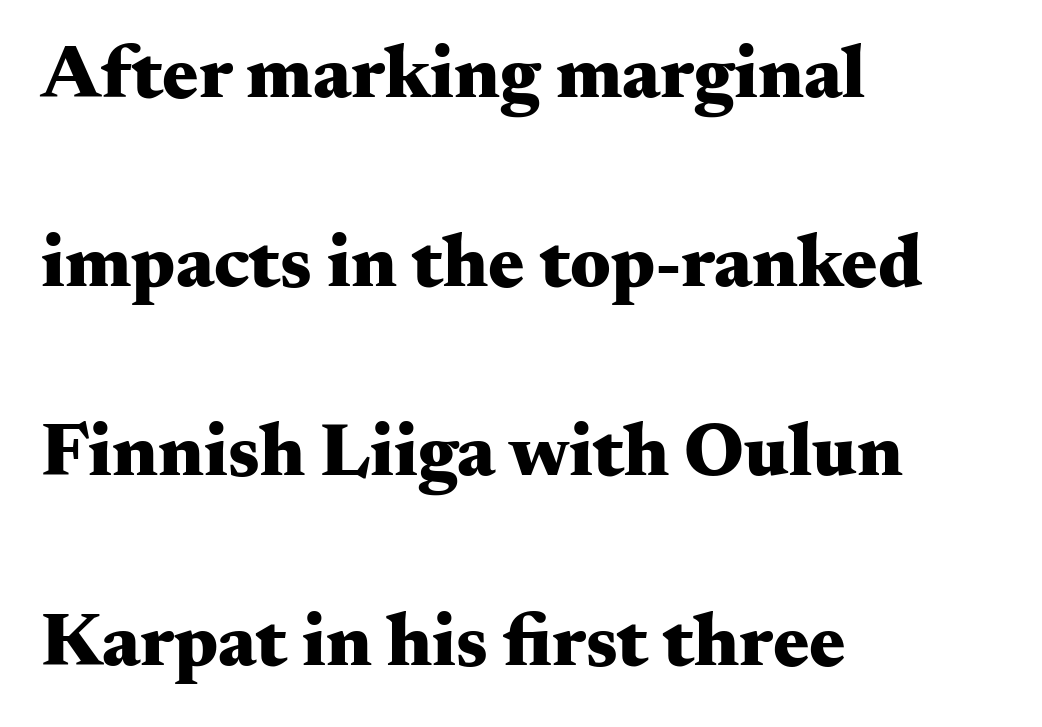
{"serif": "yes", "italic": "no", "bold": "yes", "weight": "heavy", "width": "wide", "stroke_contrast": "medium", "x_height": "small", "monospaced": "no", "underline": "no", "align": "left", "line_spacing": "loose", "line_spacing_ratio": 2.49, "letter_spacing": "normal", "letter_spacing_em": 0.0, "glyph_px": 76}
